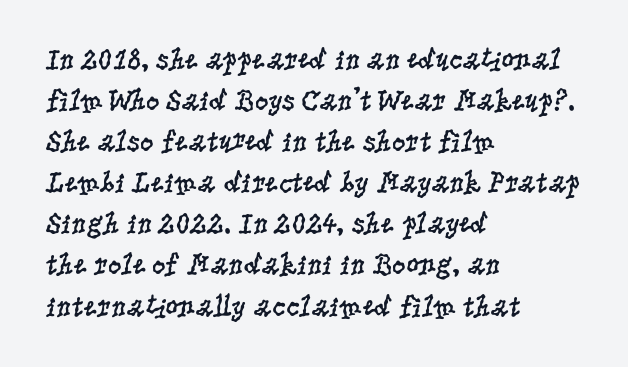
The image shows 30 px regular-weight, condensed serif type; set left-aligned, normal line spacing (1.37x), normal letter spacing, not underlined; low stroke contrast and a large x-height.
